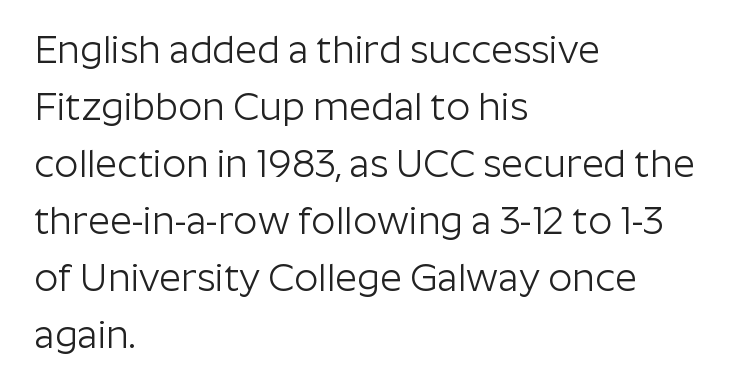
{"serif": "no", "italic": "no", "bold": "no", "weight": "light", "width": "normal", "stroke_contrast": "low", "x_height": "medium", "monospaced": "no", "underline": "no", "align": "left", "line_spacing": "normal", "line_spacing_ratio": 1.5, "letter_spacing": "normal", "letter_spacing_em": 0.0, "glyph_px": 38}
